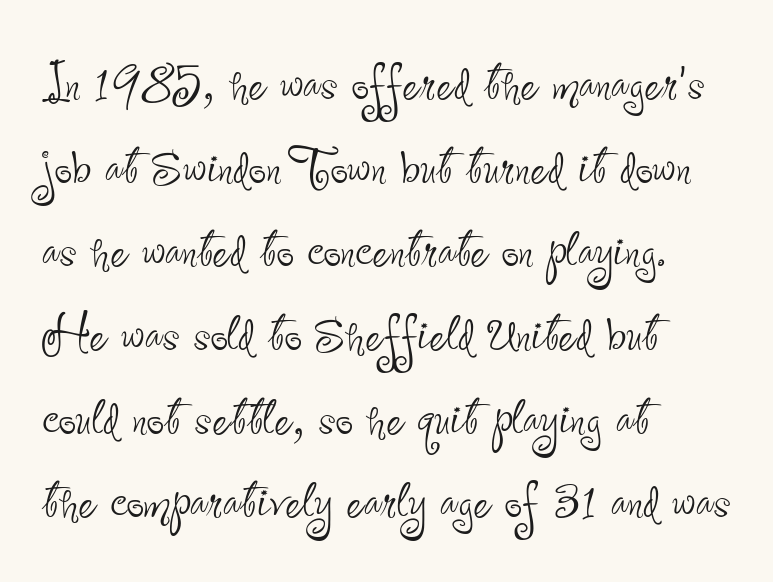
Unmarked baselines from the first word to the last. The letters sit at their default tracking, neither squeezed nor spread. All the whitespace from short lines collects on the right. On a weight scale, this lands at 450 or below. These lines are composed in type without serifs.
